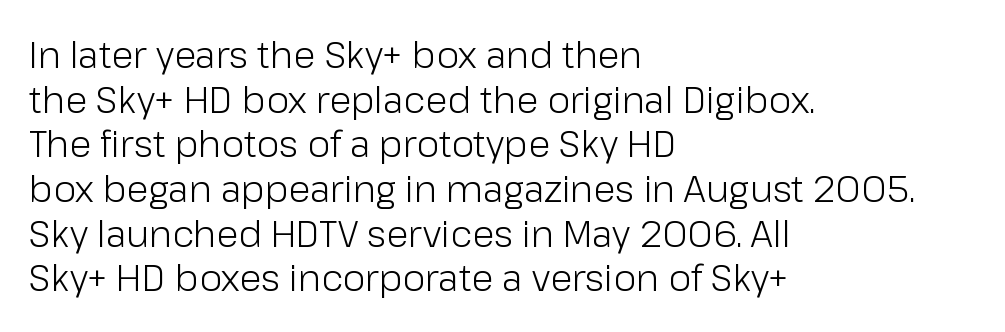
{"serif": "no", "italic": "no", "bold": "no", "weight": "light", "width": "normal", "stroke_contrast": "low", "x_height": "medium", "monospaced": "no", "underline": "no", "align": "left", "line_spacing_ratio": 1.24, "letter_spacing": "normal", "letter_spacing_em": 0.0, "glyph_px": 36}
